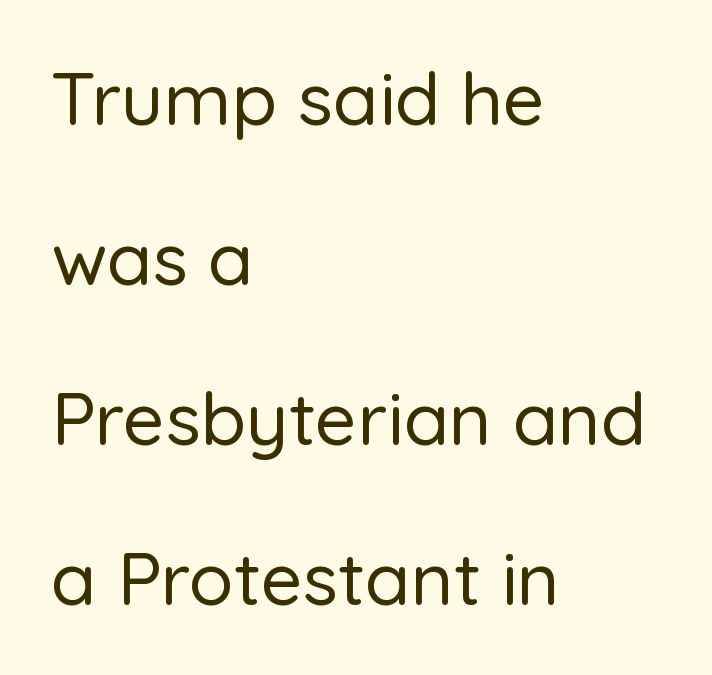
The gaps between neighbouring characters are ordinary and unremarkable. Ascenders rise straight up at ninety degrees. The face used here is a sans, in the tradition of grotesques and geometrics. Underlining? Definitely not there. These lines are rendered in a variable-pitch font.
